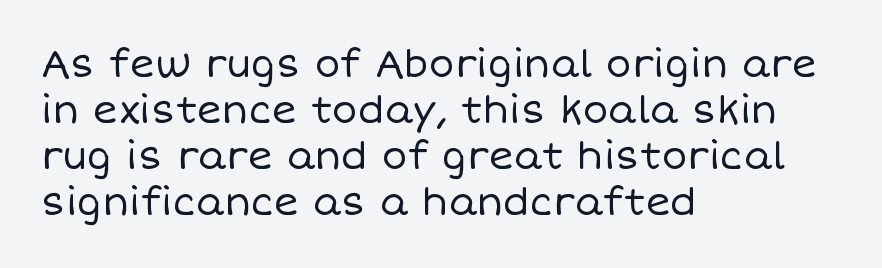
The image shows 38 px regular-weight type, upright; set left-aligned, line spacing 1.21x, normal letter spacing, not underlined; low stroke contrast and a large x-height.
